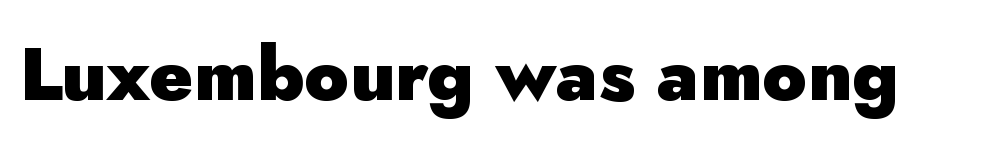
Q: Is the text bold? A: Yes.
Q: Is the text italic (slanted)? A: No, it is upright.
Q: Is the typeface a serif or a sans-serif typeface? A: Sans-serif.
Q: Is the text underlined? A: No.
Q: Is the spacing between letters normal or unusually wide? A: Normal.
Q: Width (condensed, normal, or wide)? A: Normal.
Q: Stroke contrast? A: Low.
Q: x-height? A: Small.
Q: Monospaced? A: No.
